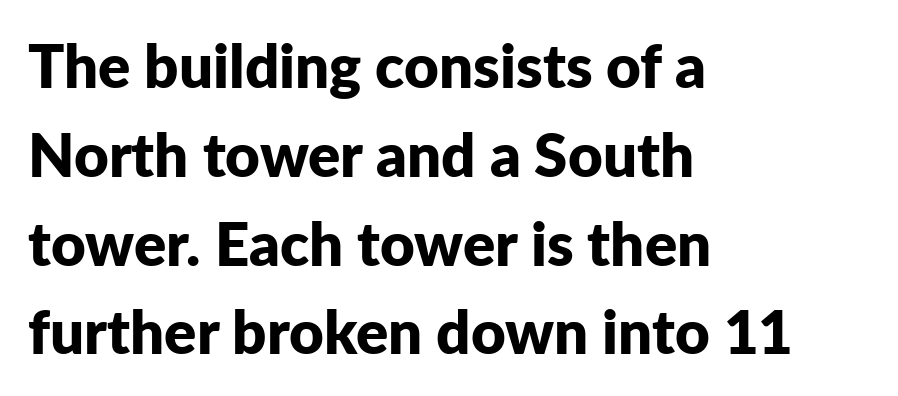
Q: Is the text bold? A: Yes.
Q: Is the text italic (slanted)? A: No, it is upright.
Q: Is the typeface a serif or a sans-serif typeface? A: Sans-serif.
Q: Is the text underlined? A: No.
Q: How is the paragraph aligned? A: Left-aligned.
Q: Is the spacing between letters normal or unusually wide? A: Normal.
Q: Is the spacing between lines tight, normal or loose? A: Normal.
Q: Width (condensed, normal, or wide)? A: Normal.
Q: Stroke contrast? A: Low.
Q: x-height? A: Medium.
Q: Monospaced? A: No.
